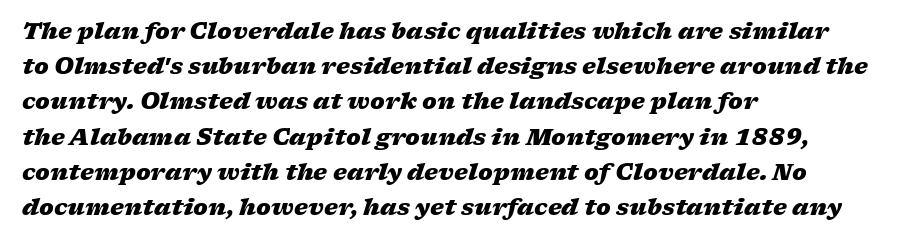
Q: Is the text bold? A: Yes.
Q: Is the text italic (slanted)? A: Yes, it leans right by about 17 degrees.
Q: Is the text underlined? A: No.
Q: How is the paragraph aligned? A: Left-aligned.
Q: Is the spacing between letters normal or unusually wide? A: Normal.
Q: Is the spacing between lines tight, normal or loose? A: Normal.
